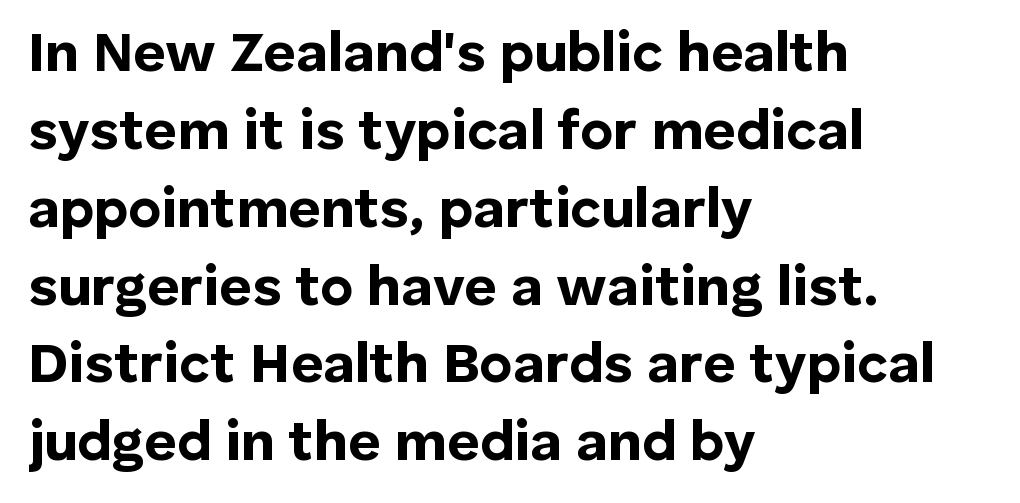
{"serif": "no", "italic": "no", "bold": "yes", "weight": "bold", "width": "normal", "stroke_contrast": "low", "x_height": "medium", "monospaced": "no", "underline": "no", "align": "left", "line_spacing": "normal", "line_spacing_ratio": 1.39, "letter_spacing": "normal", "letter_spacing_em": 0.0, "glyph_px": 56}
